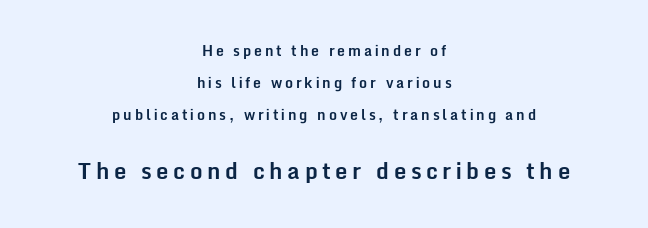
The image shows 22 px bold type, upright; set centered, loose line spacing (2.27x), unusually wide letter spacing (+0.21 em), not underlined; the second (bottom) block is 1.57x larger.
